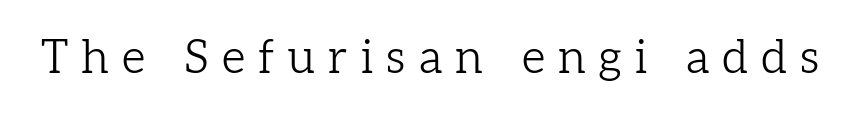
{"serif": "yes", "italic": "no", "bold": "no", "weight": "light", "width": "normal", "stroke_contrast": "low", "x_height": "medium", "monospaced": "no", "underline": "no", "letter_spacing": "wide", "letter_spacing_em": 0.29, "glyph_px": 46}
